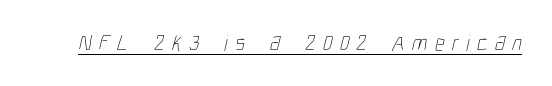
{"bold": "no", "underline": "yes", "letter_spacing": "wide", "letter_spacing_em": 0.32, "glyph_px": 23}
